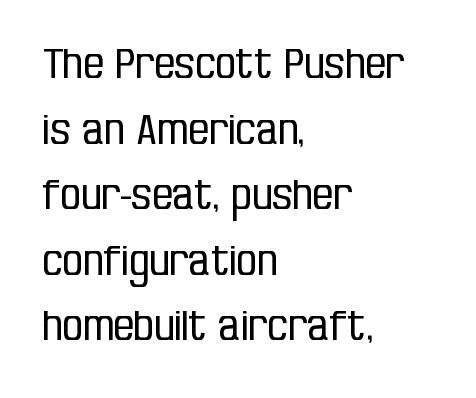
The line texture is even and compact thanks to regular tracking. Proportional: the letters do not fall into vertical columns. Has an underline been added? It has not. If you drew a ruler down the left edge, every line would touch it.
